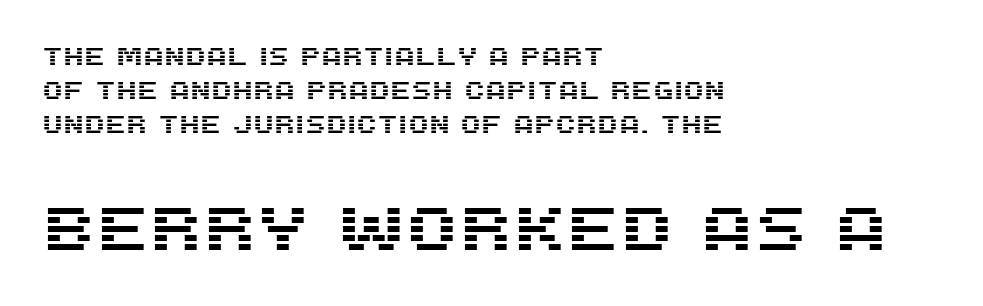
{"serif": "no", "italic": "no", "width": "normal", "stroke_contrast": "medium", "x_height": "large", "monospaced": "no", "underline": "no", "align": "left", "line_spacing": "normal", "line_spacing_ratio": 1.42, "letter_spacing": "normal", "letter_spacing_em": 0.0, "larger_block": "second", "size_ratio": 2.54, "glyph_px": 61}
